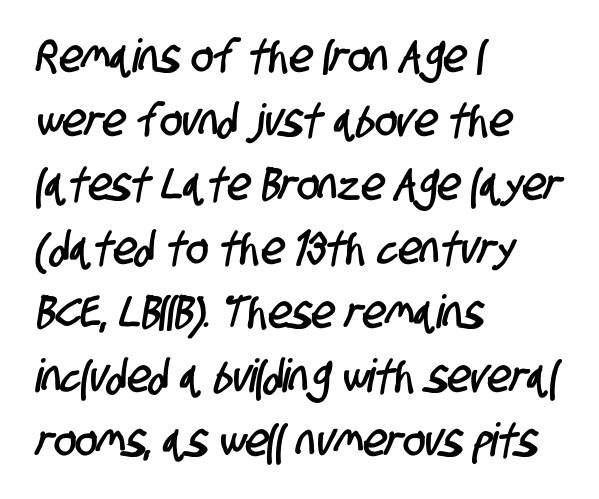
The rendering shows plain stroke endings on the letterforms — a sans-serif design. Is the letter spacing exaggerated? No — it looks like the ordinary default. Each letter keeps its own natural width here, so spacing adapts to shape. Line beginnings align vertically; line endings do not. Quick note: underline off.
